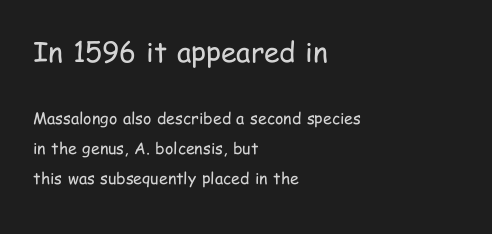
The image shows 28 px regular-weight, condensed sans-serif type, upright; set left-aligned, line spacing 1.86x, normal letter spacing, not underlined; the first (top) block is 1.75x larger; low stroke contrast and a medium x-height.
